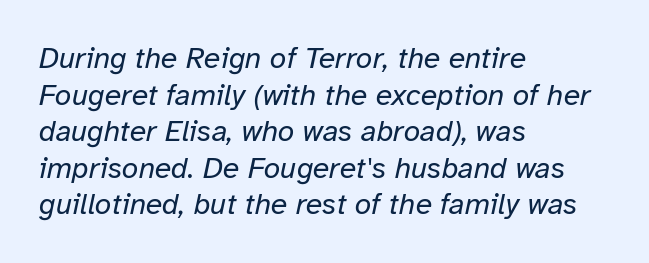
{"italic": "yes", "lean": "right", "slant_degrees": 12, "bold": "no", "weight": "regular", "width": "normal", "stroke_contrast": "low", "x_height": "medium", "monospaced": "no", "underline": "no", "align": "left", "line_spacing_ratio": 1.22, "letter_spacing": "normal", "letter_spacing_em": 0.0, "glyph_px": 30}
